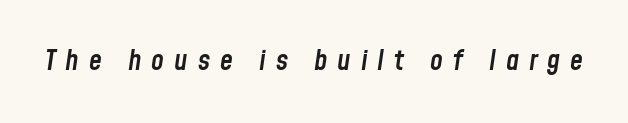
Q: Is the text bold? A: Semi-bold.
Q: Is the text italic (slanted)? A: Yes, it leans right by about 8 degrees.
Q: Is the text underlined? A: No.
Q: Is the spacing between letters normal or unusually wide? A: Unusually wide.
Q: Width (condensed, normal, or wide)? A: Condensed.
Q: Stroke contrast? A: Low.
Q: x-height? A: Medium.
Q: Monospaced? A: No.
